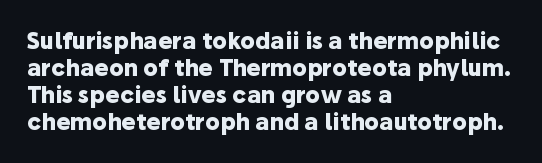
The image shows 22 px bold type, upright; set left-aligned, line spacing 1.22x, normal letter spacing, not underlined.
